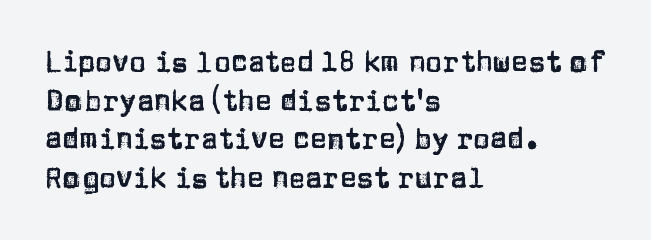
Q: Is the text italic (slanted)? A: No, it is upright.
Q: Is the typeface a serif or a sans-serif typeface? A: Sans-serif.
Q: Is the text underlined? A: No.
Q: How is the paragraph aligned? A: Left-aligned.
Q: Is the spacing between letters normal or unusually wide? A: Normal.
Q: Is the spacing between lines tight, normal or loose? A: Normal.
Q: Width (condensed, normal, or wide)? A: Normal.
Q: Stroke contrast? A: Low.
Q: x-height? A: Large.
Q: Monospaced? A: No.
